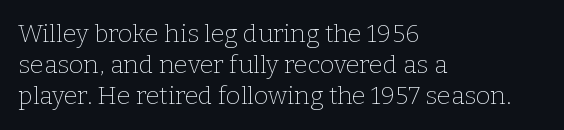
Spacing between characters is what you'd get straight out of the box. Ordinary non-slanted type is in use. The compositor pushed each line to the left boundary. Rows of type keep a routine distance in the vertical direction.
